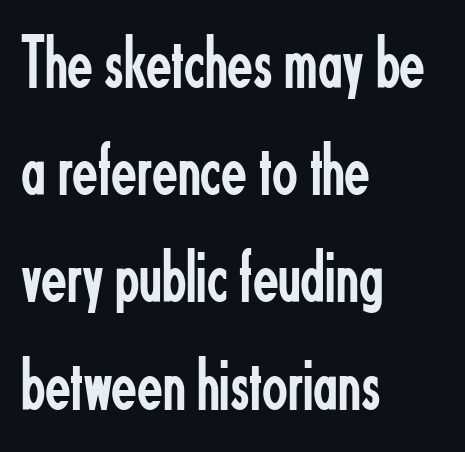
The image shows 75 px regular-weight, condensed sans-serif type, upright; set left-aligned, normal line spacing (1.43x), normal letter spacing, not underlined; low stroke contrast and a small x-height.
